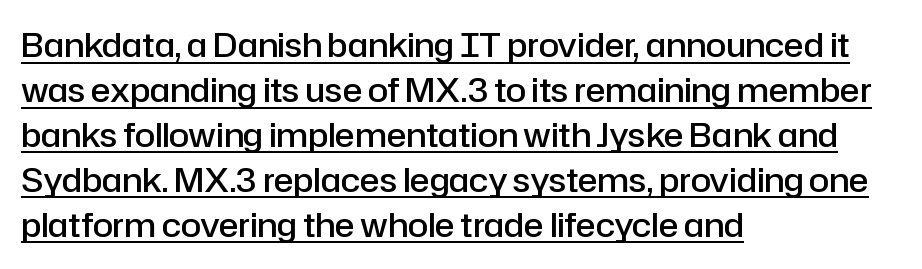
Q: Is the text bold? A: Semi-bold.
Q: Is the text italic (slanted)? A: No, it is upright.
Q: Is the typeface a serif or a sans-serif typeface? A: Sans-serif.
Q: Is the text underlined? A: Yes.
Q: How is the paragraph aligned? A: Left-aligned.
Q: Is the spacing between letters normal or unusually wide? A: Normal.
Q: Is the spacing between lines tight, normal or loose? A: Normal.
Q: Width (condensed, normal, or wide)? A: Normal.
Q: Stroke contrast? A: Low.
Q: x-height? A: Medium.
Q: Monospaced? A: No.
